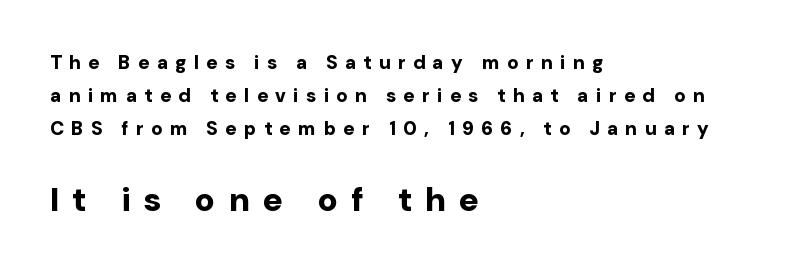
{"serif": "no", "italic": "no", "bold": "yes", "weight": "bold", "width": "normal", "stroke_contrast": "low", "x_height": "medium", "monospaced": "no", "underline": "no", "align": "left", "line_spacing_ratio": 1.75, "letter_spacing": "wide", "letter_spacing_em": 0.39, "larger_block": "second", "size_ratio": 1.79, "glyph_px": 34}
